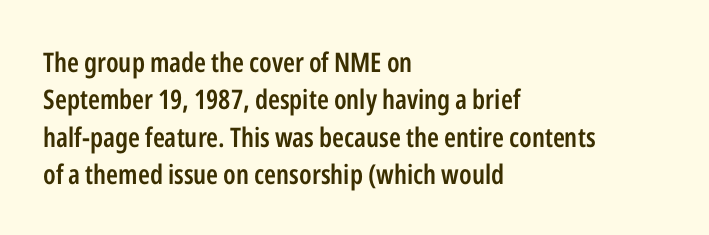
Rendered with straight, roman letterforms. This is moderately heavy type, rendered in semibold. Unmarked baselines from the first word to the last. If you measured baseline to baseline, you'd find a middling distance. Each word holds together tightly as a unit, with standard inter-letter gaps. Teacher's note: observe the even left margin — that is flush-left alignment.
